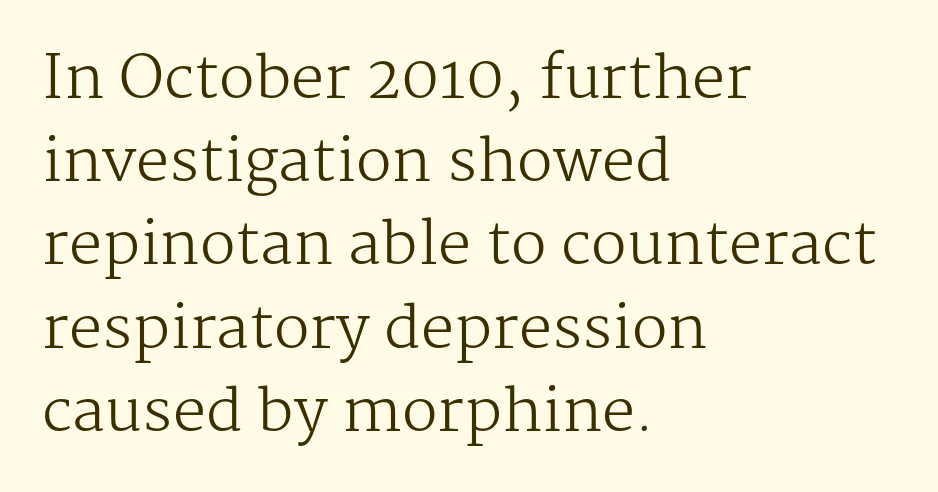
Q: Is the text bold? A: No.
Q: Is the text italic (slanted)? A: No, it is upright.
Q: Is the typeface a serif or a sans-serif typeface? A: Serif.
Q: Is the text underlined? A: No.
Q: How is the paragraph aligned? A: Left-aligned.
Q: Is the spacing between letters normal or unusually wide? A: Normal.
Q: Is the spacing between lines tight, normal or loose? A: Normal.
Q: Width (condensed, normal, or wide)? A: Normal.
Q: Stroke contrast? A: Medium.
Q: x-height? A: Medium.
Q: Monospaced? A: No.
